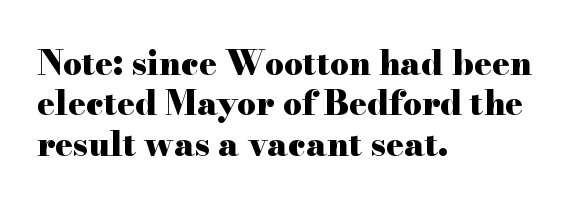
The face used here is proportionally spaced, like ordinary book or web type. The lettering stays uniformly vertical, giving the passage a roman look. A full-strength bold gives these letters their thick strokes. Beneath every word, the page is bare. The passage is arranged the way most books set body copy — flush left.
